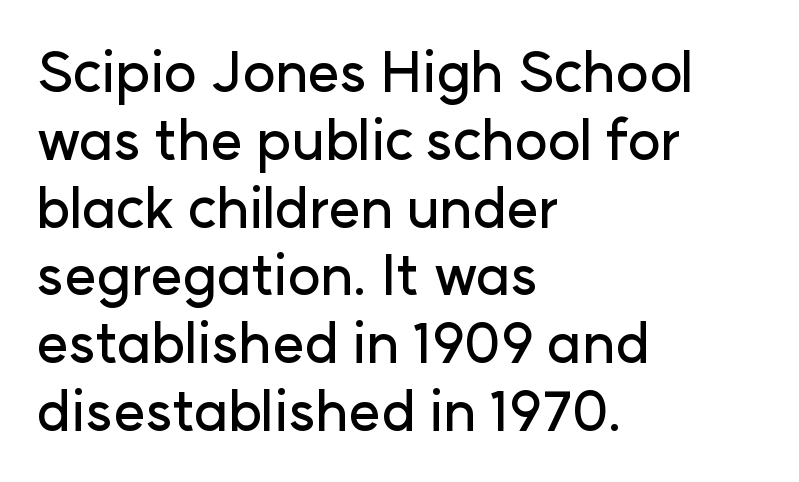
Posture: vertical. Standard letterfit; no display-style spreading of the glyphs. Looks like regular typesetting: each glyph gets only the width it needs. Horizontally, the lines are justified to the leading edge only. Unmarked baselines from the first word to the last. Serif or sans? Sans — the stroke terminals are bare.
